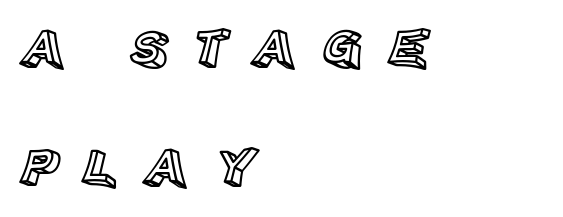
Check under the words: just untouched page. The rag falls on the right side of this text block. Students, observe: this is what heavily led, spacious text looks like. Spacing between characters has been opened up far beyond the box default.
